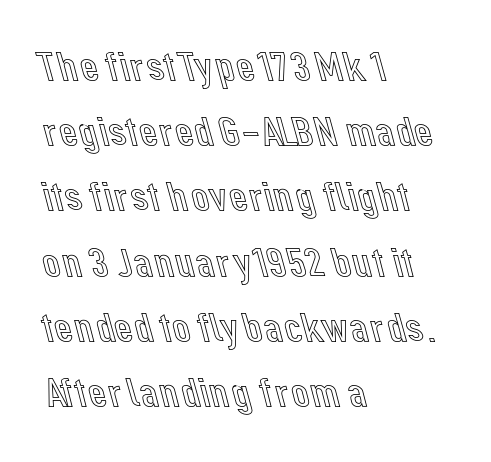
Q: Is the text italic (slanted)? A: Yes.
Q: Is the text underlined? A: No.
Q: How is the paragraph aligned? A: Left-aligned.
Q: Is the spacing between letters normal or unusually wide? A: Normal.
Q: Is the spacing between lines tight, normal or loose? A: Normal.
Q: Width (condensed, normal, or wide)? A: Normal.
Q: x-height? A: Medium.
Q: Monospaced? A: No.
